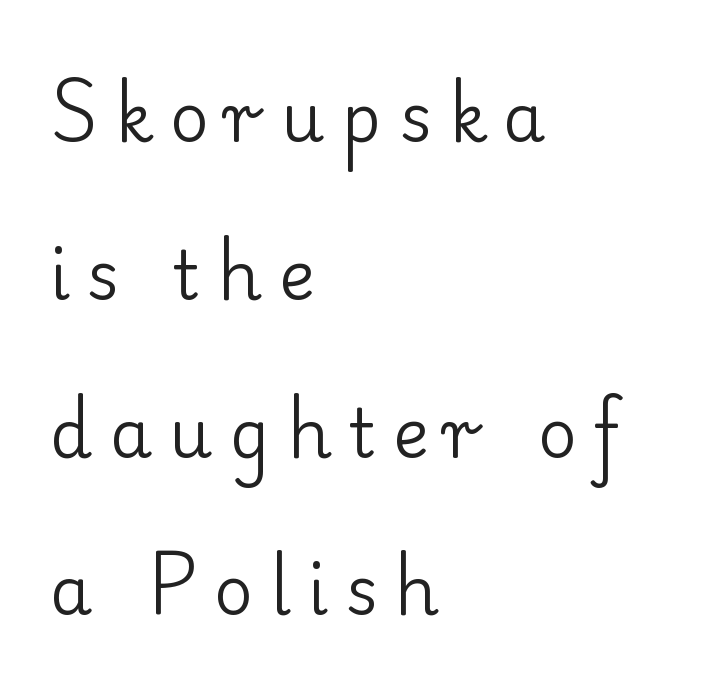
The image shows 68 px regular-weight serif type, upright; set left-aligned, loose line spacing (2.32x), unusually wide letter spacing (+0.25 em), not underlined; low stroke contrast and a small x-height.
